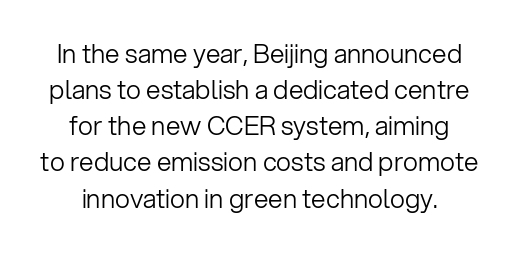
The image shows 26 px text type, upright; set normal line spacing (1.39x), normal letter spacing, not underlined.
